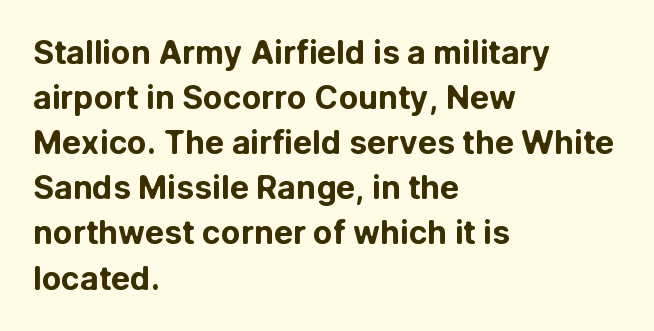
The letters advance in unequal steps, a hallmark of proportional type. In CSS terms this would be text-align: left. Words appear dense and cohesive because spacing is normal. A typesetter would label this face a sans. Descenders hang freely into open space.
